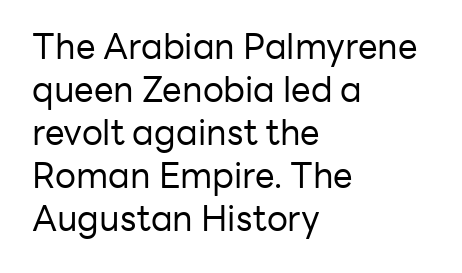
Q: Is the text bold? A: No.
Q: Is the text italic (slanted)? A: No, it is upright.
Q: Is the typeface a serif or a sans-serif typeface? A: Sans-serif.
Q: Is the text underlined? A: No.
Q: How is the paragraph aligned? A: Left-aligned.
Q: Is the spacing between letters normal or unusually wide? A: Normal.
Q: Width (condensed, normal, or wide)? A: Normal.
Q: Stroke contrast? A: Low.
Q: x-height? A: Medium.
Q: Monospaced? A: No.
